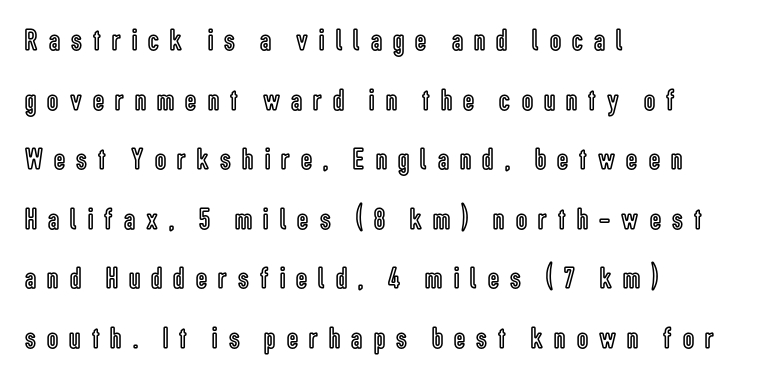
{"italic": "no", "width": "condensed", "x_height": "medium", "monospaced": "no", "underline": "no", "align": "left", "line_spacing": "loose", "line_spacing_ratio": 1.92, "letter_spacing": "wide", "letter_spacing_em": 0.36, "glyph_px": 31}
